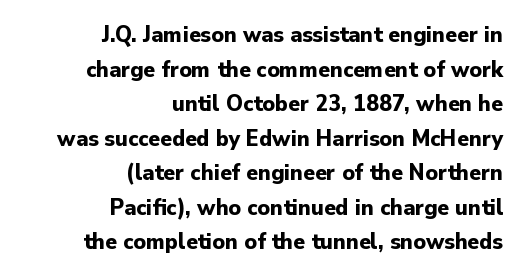
The paragraph has a hard right edge and a soft left edge. The lettering stays uniformly vertical, giving the passage a roman look. Summary of weight: heavy, a full bold. The passage shown is not underscored anywhere. This rendering leaves character spacing at its baseline value. Regular leading.
